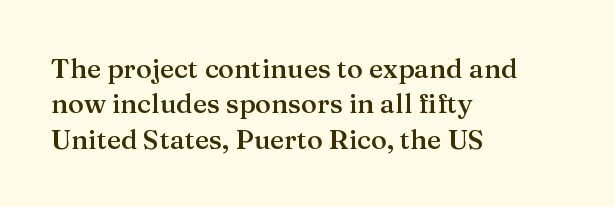
The image shows 27 px text type, upright; set left-aligned, normal line spacing (1.31x), normal letter spacing, not underlined.
